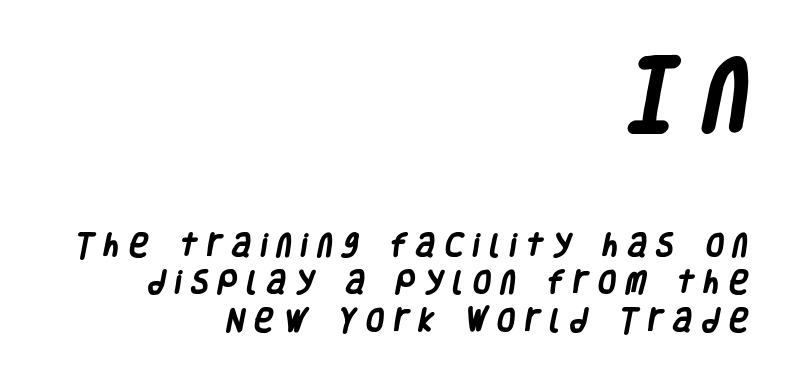
Q: Is the text bold? A: Yes.
Q: Is the typeface a serif or a sans-serif typeface? A: Sans-serif.
Q: Is the text underlined? A: No.
Q: How is the paragraph aligned? A: Right-aligned.
Q: Is the spacing between letters normal or unusually wide? A: Unusually wide.
Q: Is the spacing between lines tight, normal or loose? A: Normal.
Q: Which block of text is set in a larger size, the first (top) or the second (bottom)? A: The first (top) one.
Q: Width (condensed, normal, or wide)? A: Condensed.
Q: Stroke contrast? A: Low.
Q: x-height? A: Large.
Q: Monospaced? A: No.
